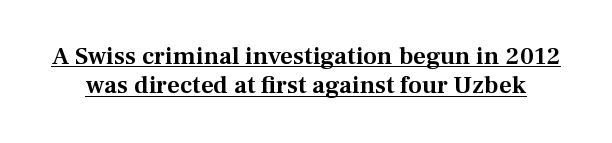
Each word holds together tightly as a unit, with standard inter-letter gaps. Quick note: underline on. Posture: upright roman.
